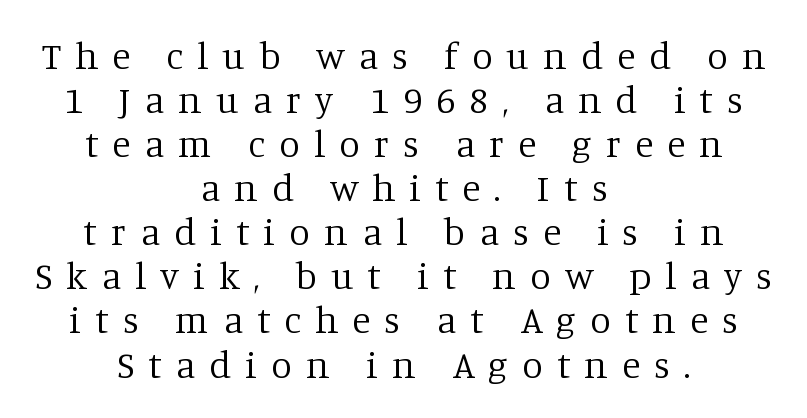
{"serif": "yes", "italic": "no", "bold": "no", "weight": "regular", "width": "normal", "stroke_contrast": "low", "x_height": "large", "monospaced": "no", "underline": "no", "align": "center", "line_spacing_ratio": 1.16, "letter_spacing": "wide", "letter_spacing_em": 0.37, "glyph_px": 38}
